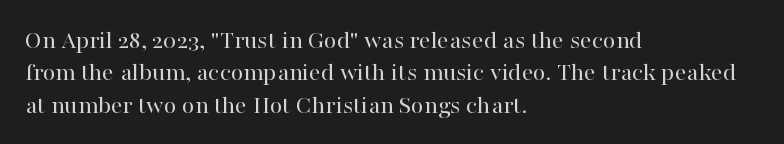
Line spacing here is normal. Nobody touched the tracking dial on this one. Quick note: underline off. Designer's note — italics off, roman on. The lines are quadded left.
